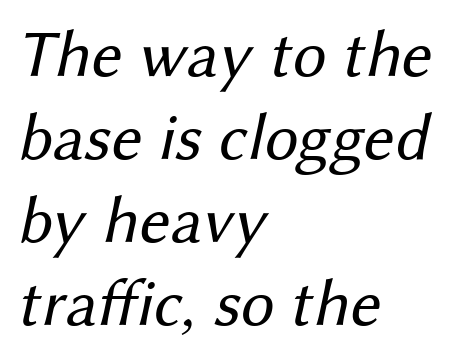
Q: Is the text bold? A: No.
Q: Is the typeface a serif or a sans-serif typeface? A: Sans-serif.
Q: Is the text underlined? A: No.
Q: How is the paragraph aligned? A: Left-aligned.
Q: Is the spacing between letters normal or unusually wide? A: Normal.
Q: Width (condensed, normal, or wide)? A: Normal.
Q: Stroke contrast? A: Medium.
Q: x-height? A: Medium.
Q: Monospaced? A: No.
